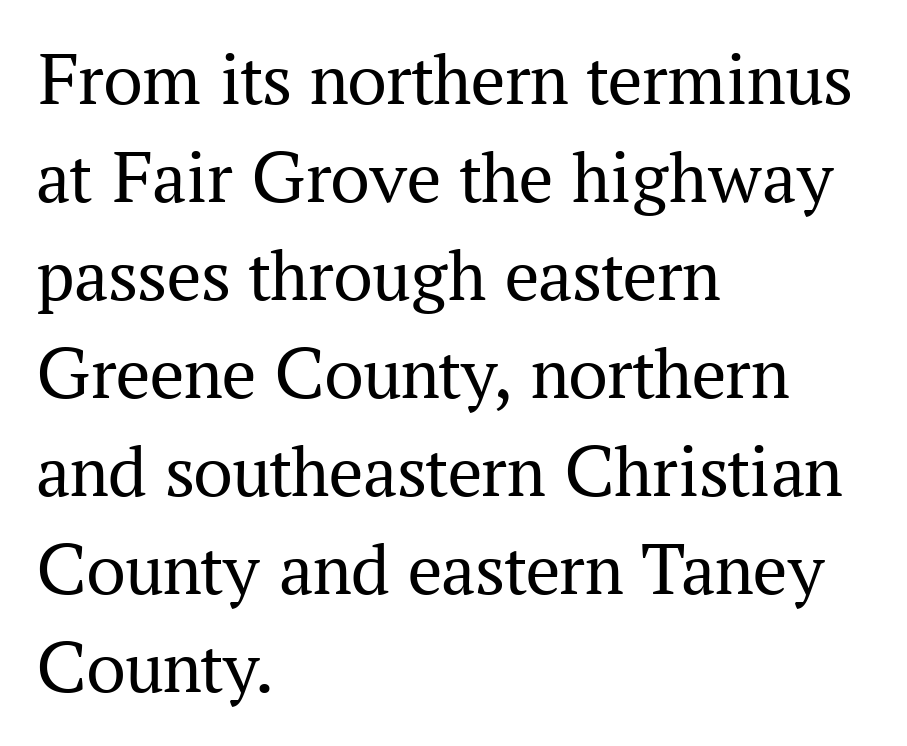
The image shows 76 px regular-weight serif type, upright; set left-aligned, normal line spacing (1.29x), normal letter spacing, not underlined; medium stroke contrast and a medium x-height.
